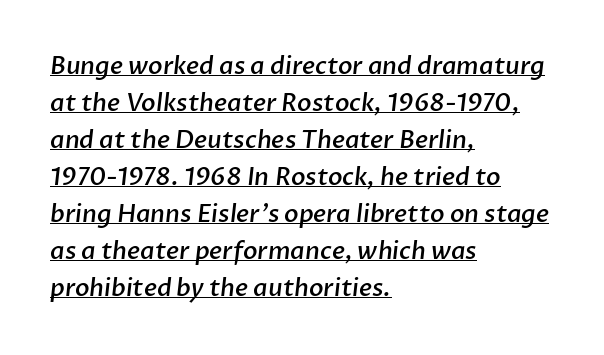
{"bold": "semi", "underline": "yes", "align": "left", "line_spacing": "normal", "line_spacing_ratio": 1.54, "letter_spacing": "normal", "letter_spacing_em": 0.0, "glyph_px": 24}
